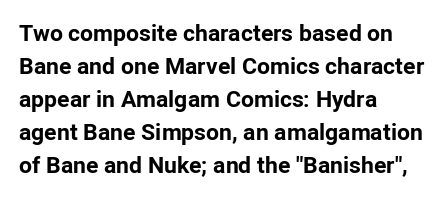
The gaps between neighbouring characters are ordinary and unremarkable. A dark, heavy texture on the line: the type is bold. Leftover space on each line is placed entirely after the last word. Reading down the column, the eye jumps a familiar distance to each next line. This is the regular roman posture of the typeface.
